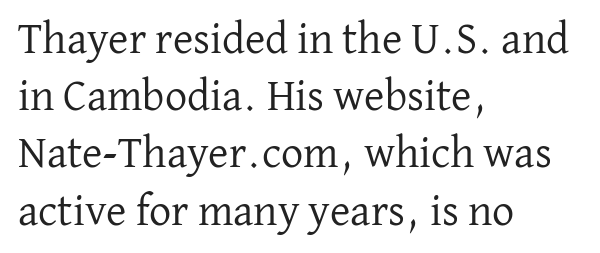
Ink coverage per letter is moderate at most. A typesetter would mark this as roman, not italic. The gaps between neighbouring characters are ordinary and unremarkable. Regarding leading, the lines here are spaced in the standard way. Is this a sans? No — the strokes have serifs. Lines of text with bare space underneath.
